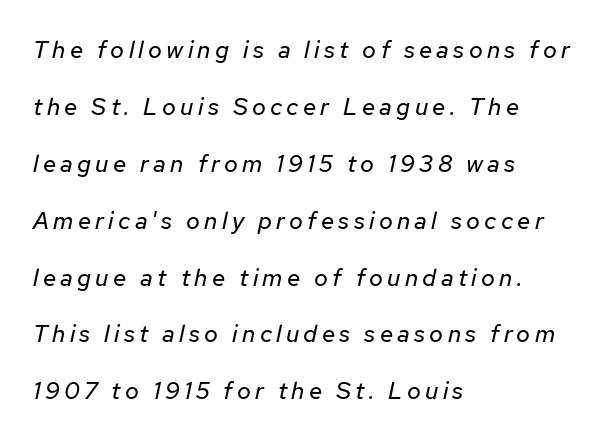
These lines stand farther apart than default settings would place them. Heaviness? Minimal to ordinary, like unemphasized prose. Is the block centered? No — it sits flush against the left margin. Any mark beneath the type? The region is blank.
